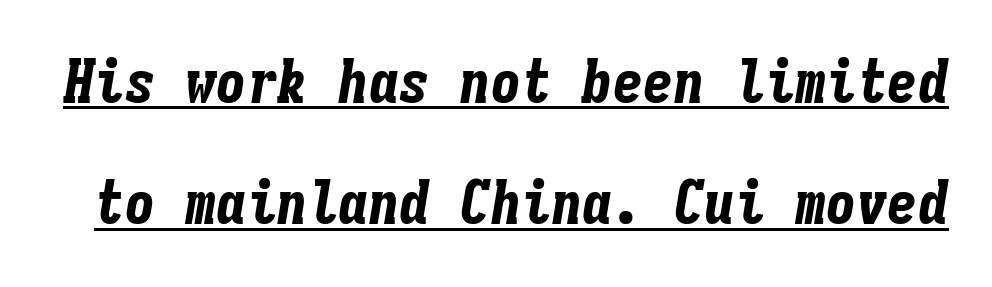
Q: Is the text bold? A: Yes.
Q: Is the text italic (slanted)? A: Yes, it leans right by about 9 degrees.
Q: Is the text underlined? A: Yes.
Q: Is the spacing between letters normal or unusually wide? A: Normal.
Q: Is the spacing between lines tight, normal or loose? A: Loose.
Q: Width (condensed, normal, or wide)? A: Condensed.
Q: Stroke contrast? A: Low.
Q: x-height? A: Medium.
Q: Monospaced? A: Yes.
